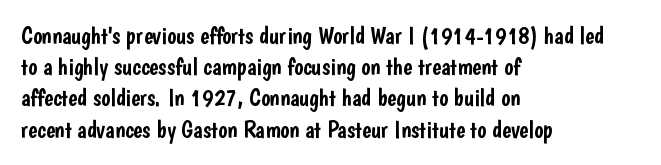
{"italic": "no", "underline": "no", "align": "left", "line_spacing": "normal", "line_spacing_ratio": 1.3, "letter_spacing": "normal", "letter_spacing_em": 0.0, "glyph_px": 24}
